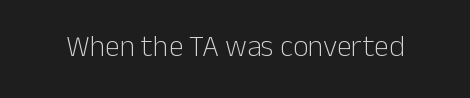
Q: Is the text bold? A: No.
Q: Is the text italic (slanted)? A: No, it is upright.
Q: Is the typeface a serif or a sans-serif typeface? A: Sans-serif.
Q: Is the text underlined? A: No.
Q: Is the spacing between letters normal or unusually wide? A: Normal.
Q: Width (condensed, normal, or wide)? A: Normal.
Q: Stroke contrast? A: Low.
Q: x-height? A: Medium.
Q: Monospaced? A: No.
